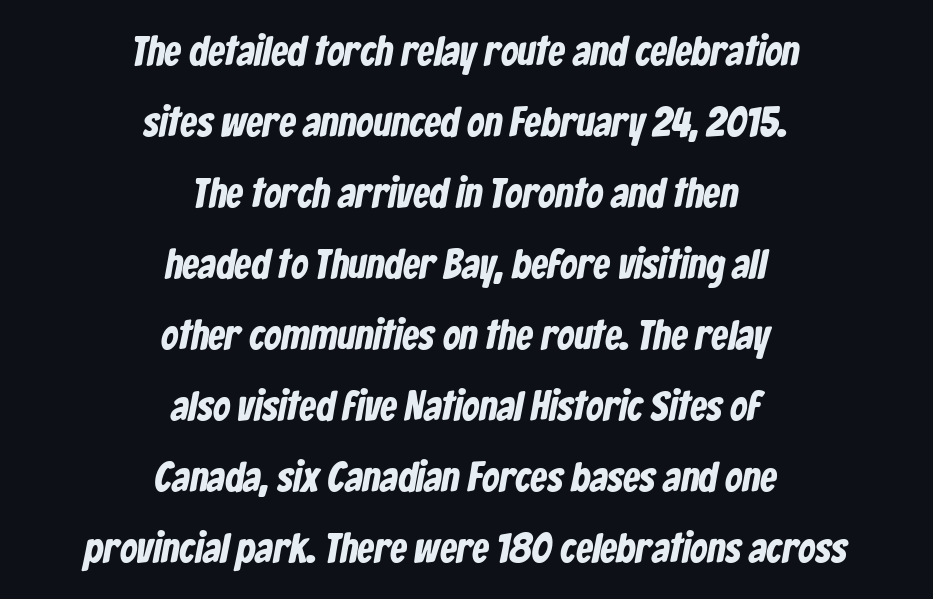
The line texture is even and compact thanks to regular tracking. Is the type bold? Yes — the strokes are clearly thick and heavy. The glyphs in this specimen are sans serif. Beneath every word, the page is bare. Notice how descenders clear the ascenders below comfortably — that's standard leading.
